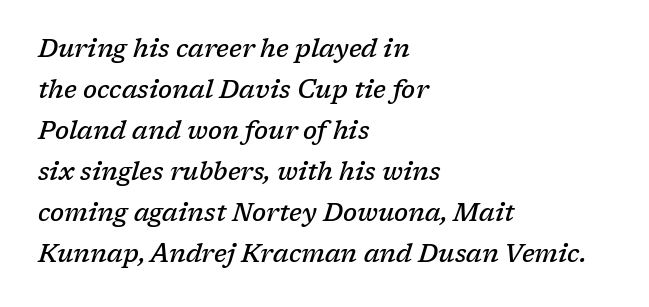
The image shows 25 px text type, italic (leaning right); set left-aligned, normal line spacing (1.64x), normal letter spacing, not underlined.
